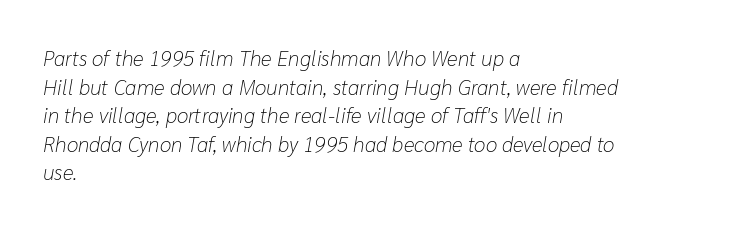
These lines sit exactly where default settings would place them. If you drew a line through each stem, it would be angled. The horizontal fit of the characters is conventional and even. A student would call this left alignment; a typographer would say flush left, rag right. Quick note: underline off.
